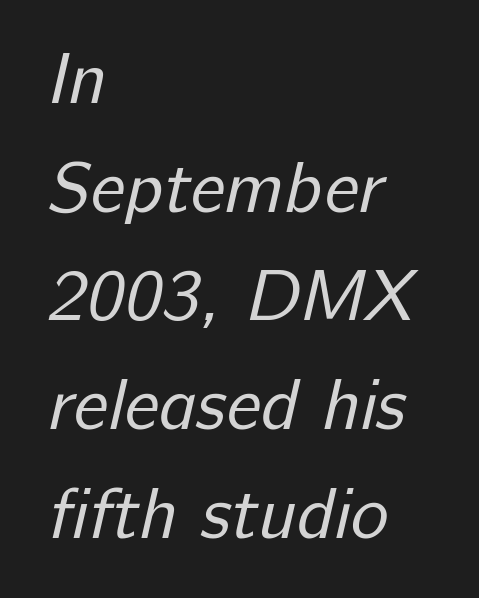
{"serif": "no", "bold": "no", "weight": "regular", "width": "normal", "stroke_contrast": "low", "x_height": "medium", "monospaced": "no", "underline": "no", "align": "left", "line_spacing": "normal", "line_spacing_ratio": 1.51, "letter_spacing": "normal", "letter_spacing_em": 0.0, "glyph_px": 72}
